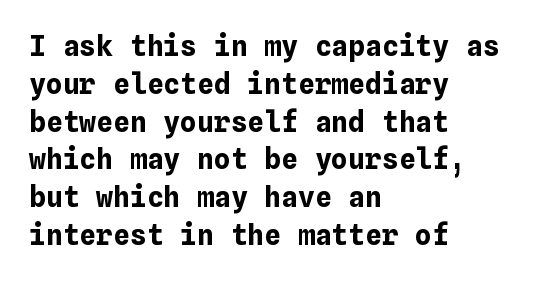
The space between consecutive lines is moderate. The lines are quadded left. These lines were composed using upright roman letters. The horizontal fit of the characters is conventional and even.
